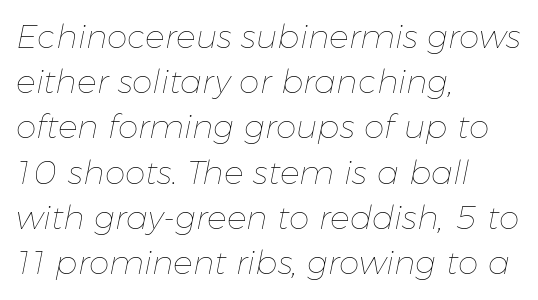
The horizontal fit of the characters is conventional and even. The lines in this sample share a left origin and differ only in where they stop. Looks like regular typesetting: each glyph gets only the width it needs. Observe the lean: these are italic letterforms. A quiet, ordinary-to-light weight characterises the typeface. Only glyphs here, with clear space below each row.
